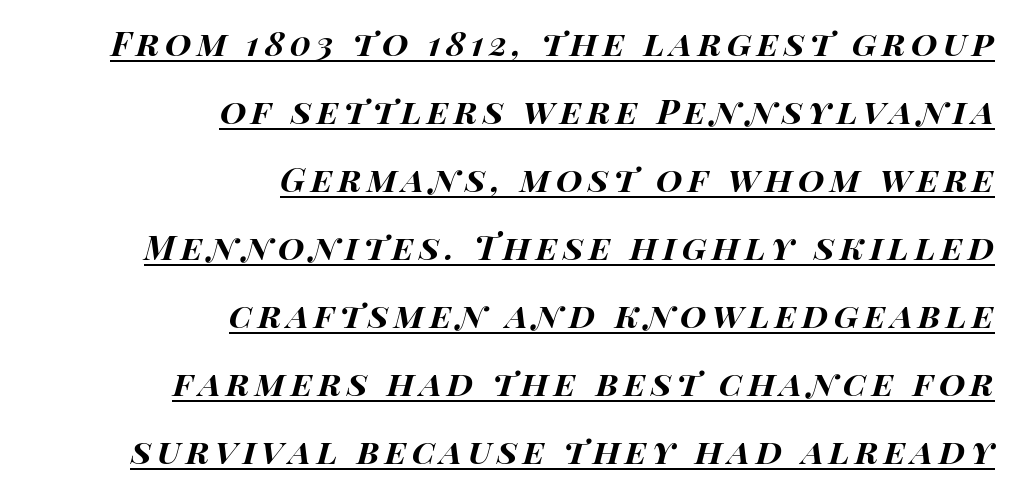
{"italic": "yes", "lean": "right", "slant_degrees": 15, "bold": "yes", "weight": "bold", "width": "wide", "stroke_contrast": "high", "x_height": "large", "monospaced": "no", "underline": "yes", "align": "right", "line_spacing": "loose", "line_spacing_ratio": 2.0, "glyph_px": 34}
